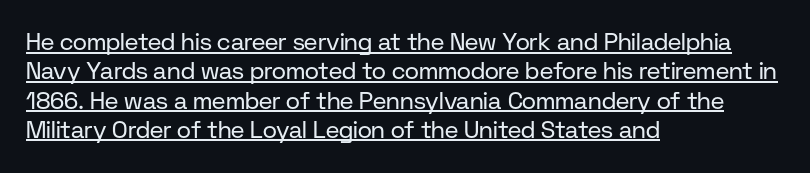
{"italic": "no", "bold": "no", "underline": "yes", "align": "left", "line_spacing_ratio": 1.22, "letter_spacing": "normal", "letter_spacing_em": 0.0, "glyph_px": 24}
